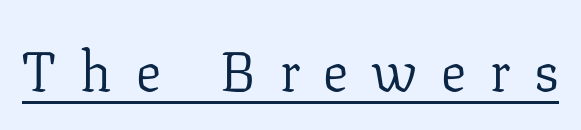
The image shows 56 px light serif type, upright; set unusually wide letter spacing (+0.43 em), underlined; low stroke contrast and a medium x-height.
